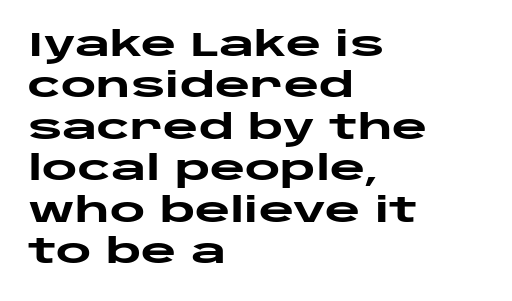
{"serif": "no", "italic": "no", "bold": "yes", "weight": "heavy", "width": "wide", "stroke_contrast": "low", "x_height": "large", "monospaced": "no", "underline": "no", "align": "left", "line_spacing_ratio": 1.22, "letter_spacing": "normal", "letter_spacing_em": 0.0, "glyph_px": 34}
